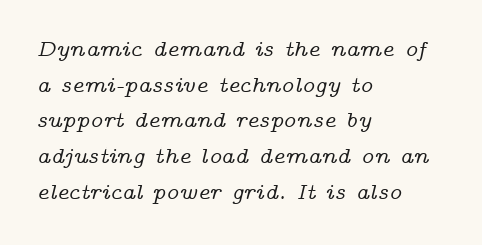
The image shows 23 px text type, italic (leaning right); set left-aligned, normal line spacing (1.55x), normal letter spacing, not underlined.
